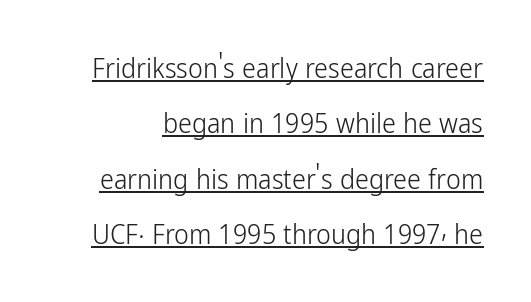
Tracking value appears to be zero — textbook default spacing. A typesetter would call this proportional, since set widths differ per character. In terms of letterform style, serifs are entirely absent. Style check: upright. Underlined type.
